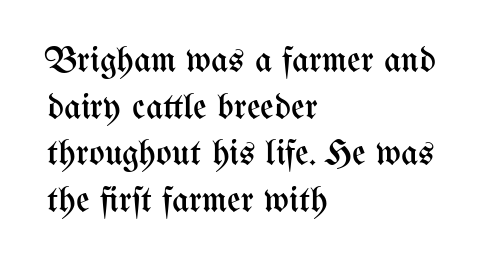
Line spacing here is normal. Layout note: lines flush left. The line texture is even and compact thanks to regular tracking. Counters stay open thanks to moderate or lighter strokes. The lettering stays uniformly vertical, giving the passage a roman look.
